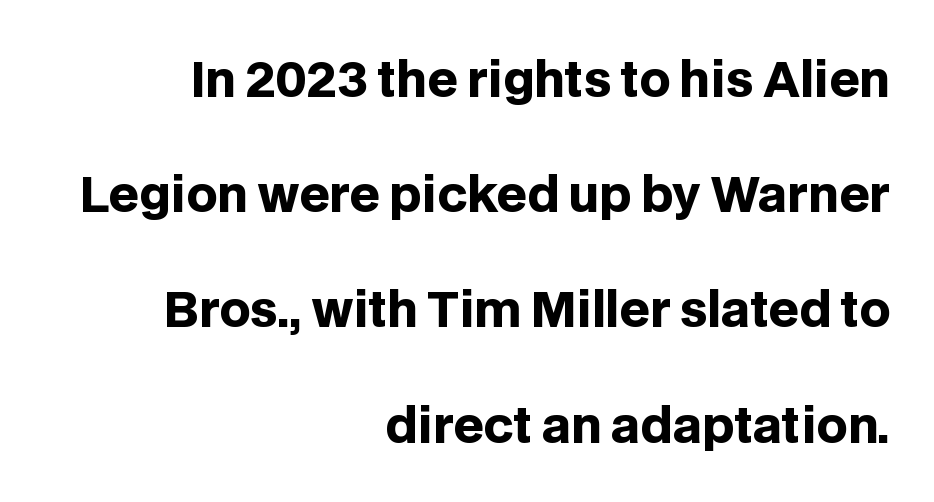
Q: Is the text bold? A: Yes.
Q: Is the text italic (slanted)? A: No, it is upright.
Q: Is the typeface a serif or a sans-serif typeface? A: Sans-serif.
Q: Is the text underlined? A: No.
Q: How is the paragraph aligned? A: Right-aligned.
Q: Is the spacing between letters normal or unusually wide? A: Normal.
Q: Is the spacing between lines tight, normal or loose? A: Loose.
Q: Width (condensed, normal, or wide)? A: Normal.
Q: Stroke contrast? A: Low.
Q: x-height? A: Large.
Q: Monospaced? A: No.
